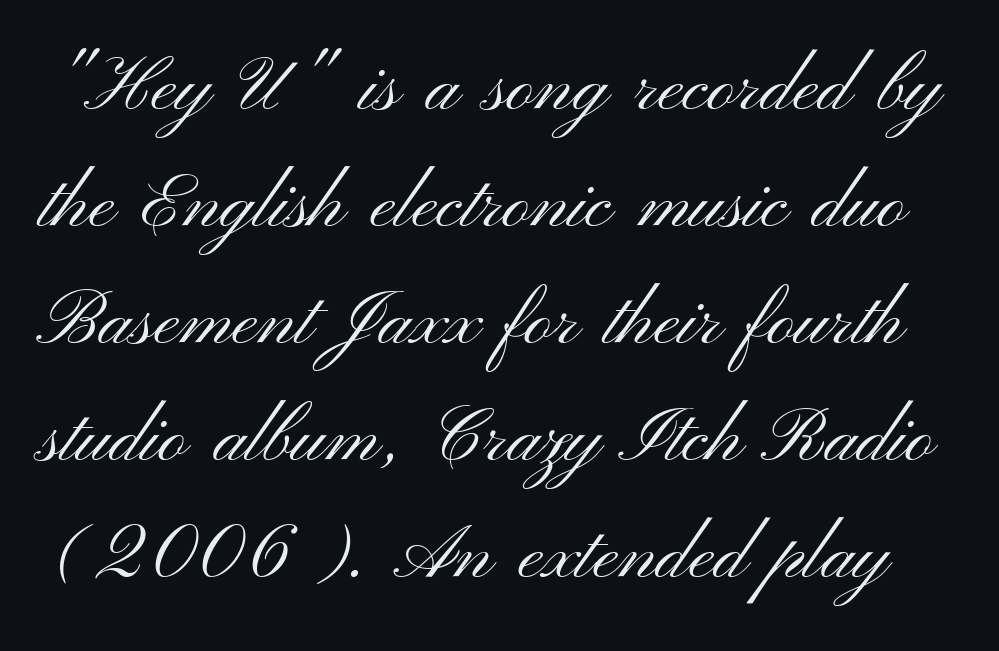
The image shows 76 px light, wide sans-serif type; set normal line spacing (1.54x), normal letter spacing, not underlined; medium stroke contrast and a small x-height.
